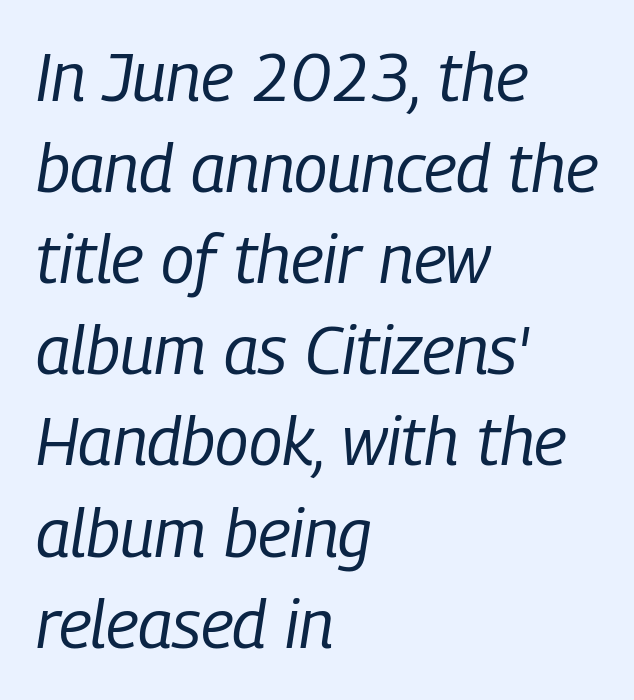
{"italic": "yes", "lean": "right", "slant_degrees": 9, "bold": "no", "weight": "regular", "width": "condensed", "stroke_contrast": "low", "x_height": "medium", "monospaced": "no", "underline": "no", "align": "left", "line_spacing": "normal", "line_spacing_ratio": 1.36, "letter_spacing": "normal", "letter_spacing_em": 0.0, "glyph_px": 67}
